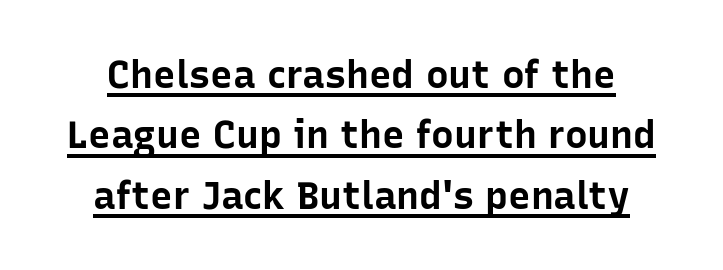
{"serif": "no", "italic": "no", "bold": "yes", "weight": "bold", "width": "normal", "stroke_contrast": "low", "x_height": "medium", "monospaced": "no", "underline": "yes", "line_spacing": "normal", "line_spacing_ratio": 1.59, "letter_spacing": "normal", "letter_spacing_em": 0.0, "glyph_px": 38}
